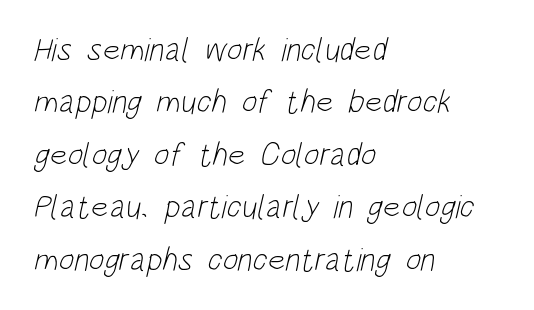
The typeface chosen for these lines omits serifs. The gaps between neighbouring characters are ordinary and unremarkable. The passage shown is typed in a proportional face where columns would drift. The ragged edge is on the right, which tells us the setting is flush left. This block has exactly the height ordinary leading produces.
